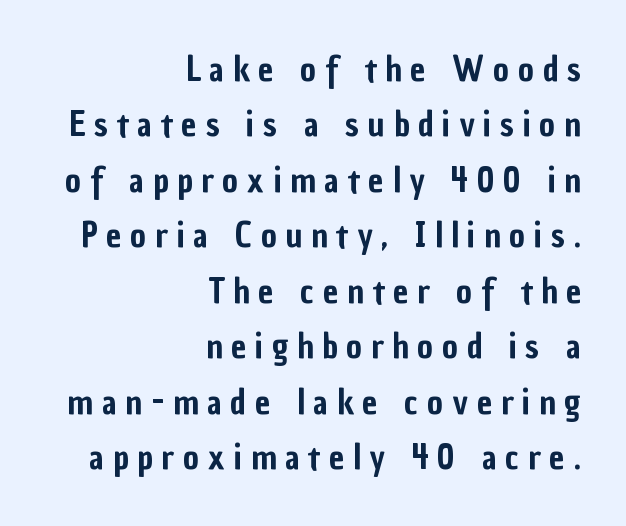
The image shows 34 px condensed sans-serif type, upright; set right-aligned, normal line spacing (1.63x), unusually wide letter spacing (+0.26 em), not underlined; low stroke contrast and a medium x-height.
